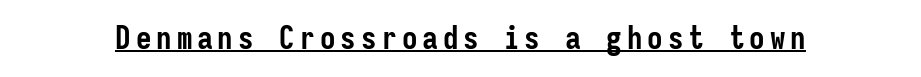
Q: Is the text bold? A: Yes.
Q: Is the text italic (slanted)? A: No, it is upright.
Q: Is the typeface a serif or a sans-serif typeface? A: Sans-serif.
Q: Is the text underlined? A: Yes.
Q: Width (condensed, normal, or wide)? A: Condensed.
Q: Stroke contrast? A: Low.
Q: x-height? A: Medium.
Q: Monospaced? A: Yes.
